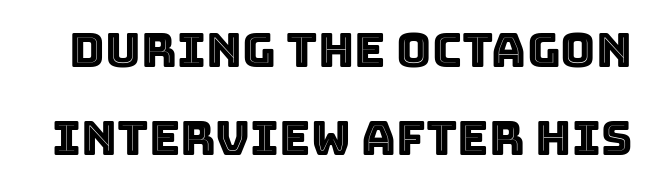
The image shows 48 px text type, upright; set line spacing 1.84x, normal letter spacing, not underlined; a large x-height.
